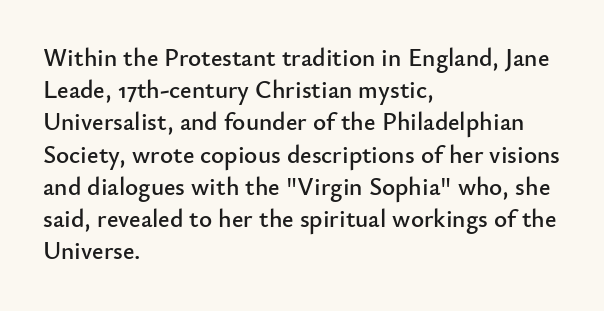
Q: Is the text italic (slanted)? A: No, it is upright.
Q: Is the text underlined? A: No.
Q: How is the paragraph aligned? A: Left-aligned.
Q: Is the spacing between letters normal or unusually wide? A: Normal.
Q: Is the spacing between lines tight, normal or loose? A: Normal.
